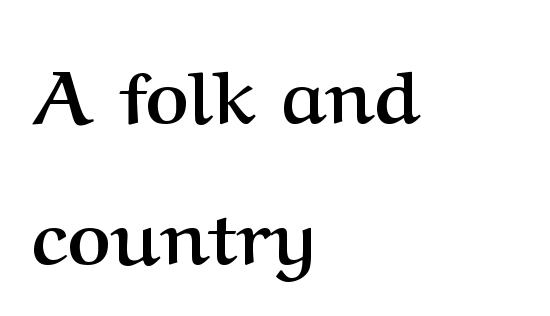
Rendered with straight, roman letterforms. The gap between lines stays unmarked. The lines are quadded left. This sample has the flowing, uneven cadence of proportional lettering. Each glyph is drawn with heavy, bold strokes.
